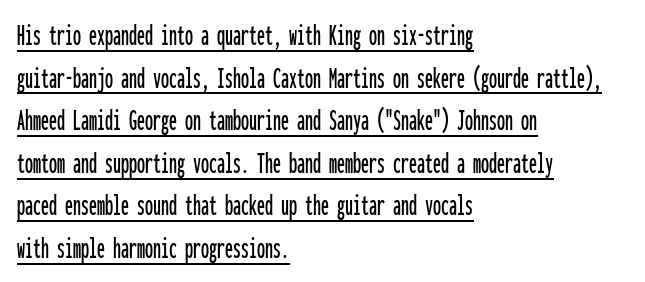
Q: Is the text italic (slanted)? A: No, it is upright.
Q: Is the typeface a serif or a sans-serif typeface? A: Sans-serif.
Q: Is the text underlined? A: Yes.
Q: How is the paragraph aligned? A: Left-aligned.
Q: Is the spacing between letters normal or unusually wide? A: Normal.
Q: Is the spacing between lines tight, normal or loose? A: Normal.
Q: Width (condensed, normal, or wide)? A: Condensed.
Q: Stroke contrast? A: Low.
Q: x-height? A: Medium.
Q: Monospaced? A: Yes.
